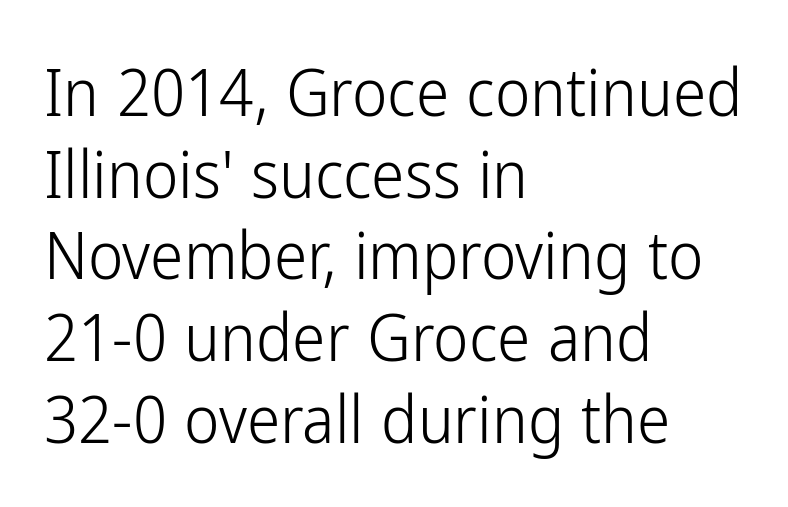
{"serif": "no", "italic": "no", "bold": "no", "weight": "light", "width": "condensed", "stroke_contrast": "low", "x_height": "medium", "monospaced": "no", "underline": "no", "align": "left", "line_spacing_ratio": 1.22, "letter_spacing": "normal", "letter_spacing_em": 0.0, "glyph_px": 67}
